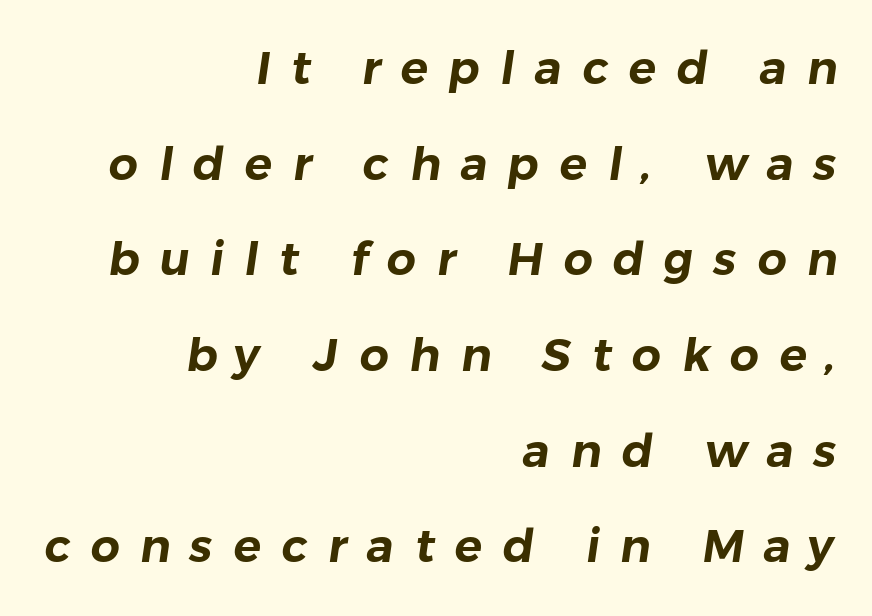
{"serif": "no", "width": "normal", "stroke_contrast": "low", "x_height": "medium", "monospaced": "no", "underline": "no", "align": "right", "line_spacing": "loose", "line_spacing_ratio": 2.08, "letter_spacing": "wide", "letter_spacing_em": 0.44, "glyph_px": 46}
